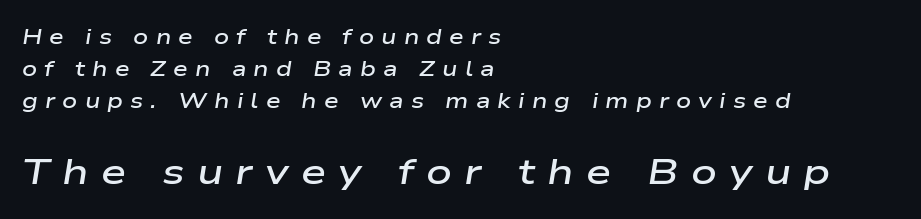
Q: Is the text bold? A: Semi-bold.
Q: Is the text italic (slanted)? A: Yes, it leans right by about 9 degrees.
Q: Is the text underlined? A: No.
Q: How is the paragraph aligned? A: Left-aligned.
Q: Is the spacing between letters normal or unusually wide? A: Unusually wide.
Q: Is the spacing between lines tight, normal or loose? A: Normal.
Q: Which block of text is set in a larger size, the first (top) or the second (bottom)? A: The second (bottom) one.
Q: Width (condensed, normal, or wide)? A: Wide.
Q: Stroke contrast? A: Low.
Q: x-height? A: Medium.
Q: Monospaced? A: No.
